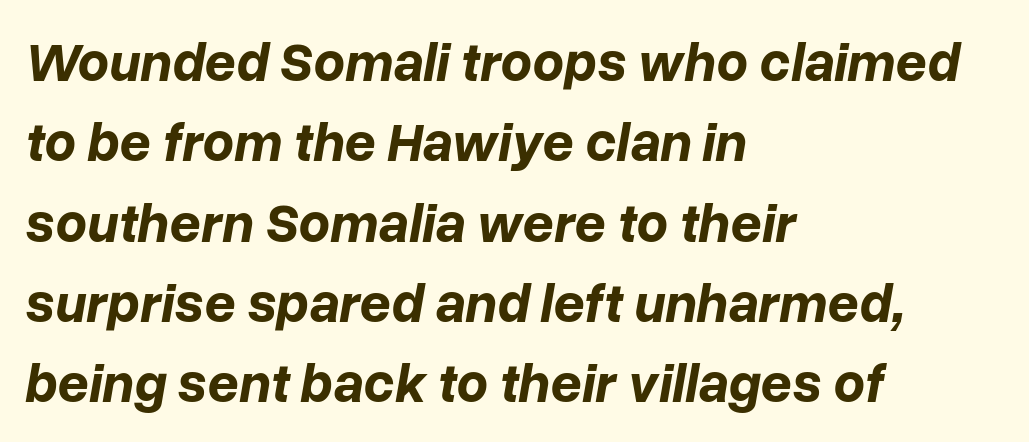
Q: Is the text bold? A: Yes.
Q: Is the text italic (slanted)? A: Yes, it leans right by about 10 degrees.
Q: Is the text underlined? A: No.
Q: How is the paragraph aligned? A: Left-aligned.
Q: Is the spacing between letters normal or unusually wide? A: Normal.
Q: Is the spacing between lines tight, normal or loose? A: Normal.
Q: Width (condensed, normal, or wide)? A: Normal.
Q: Stroke contrast? A: Low.
Q: x-height? A: Medium.
Q: Monospaced? A: No.
